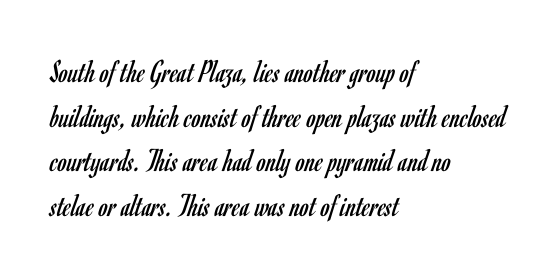
The image shows 33 px regular-weight, condensed sans-serif type; set left-aligned, normal line spacing (1.35x), normal letter spacing, not underlined; low stroke contrast and a small x-height.
